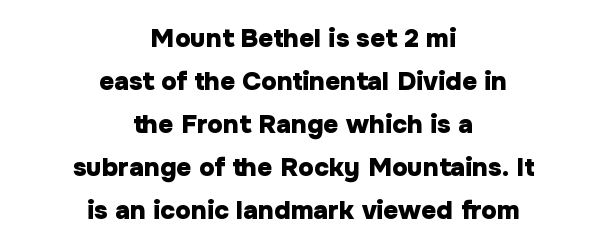
The image shows 26 px bold type, upright; set centered, normal line spacing (1.65x), normal letter spacing, not underlined.
